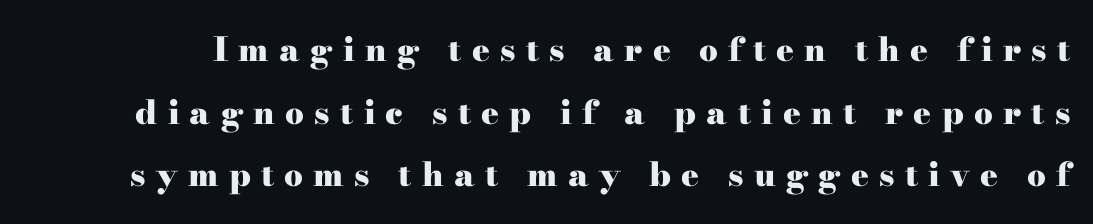
{"serif": "yes", "italic": "no", "bold": "yes", "weight": "heavy", "width": "wide", "stroke_contrast": "high", "x_height": "small", "monospaced": "no", "underline": "no", "line_spacing": "loose", "line_spacing_ratio": 1.9, "letter_spacing": "wide", "letter_spacing_em": 0.31, "glyph_px": 33}
